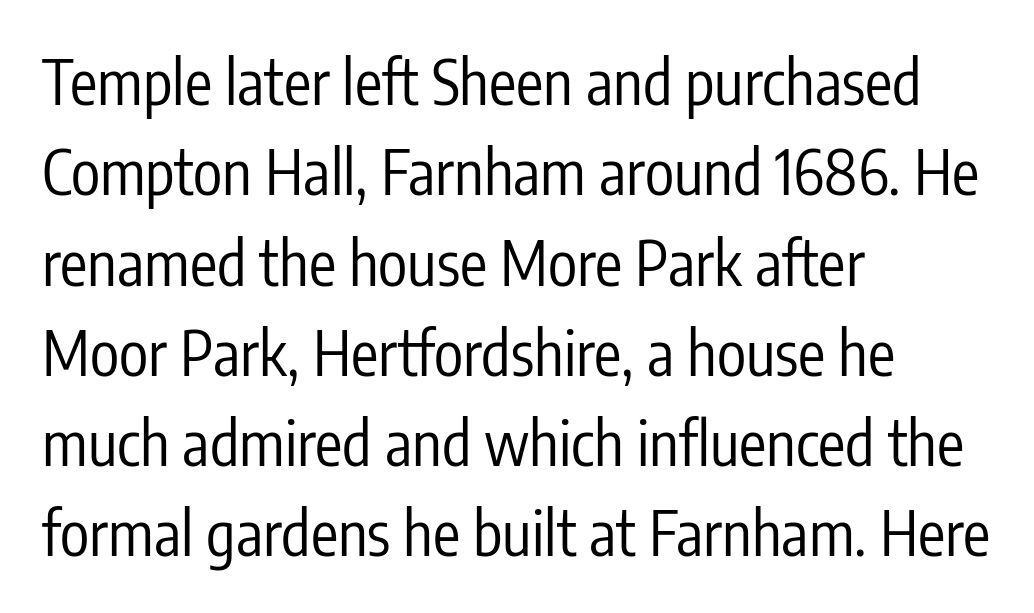
Horizontal alignment here is leftward, the default for most running prose. Between one letter and the next there's only the usual sliver of space. Underlining? Definitely not there. The cut favours lightness, reaching ordinary text weight at its darkest. Look at the bottom of the vertical strokes: they stop flat, with no serifs.
